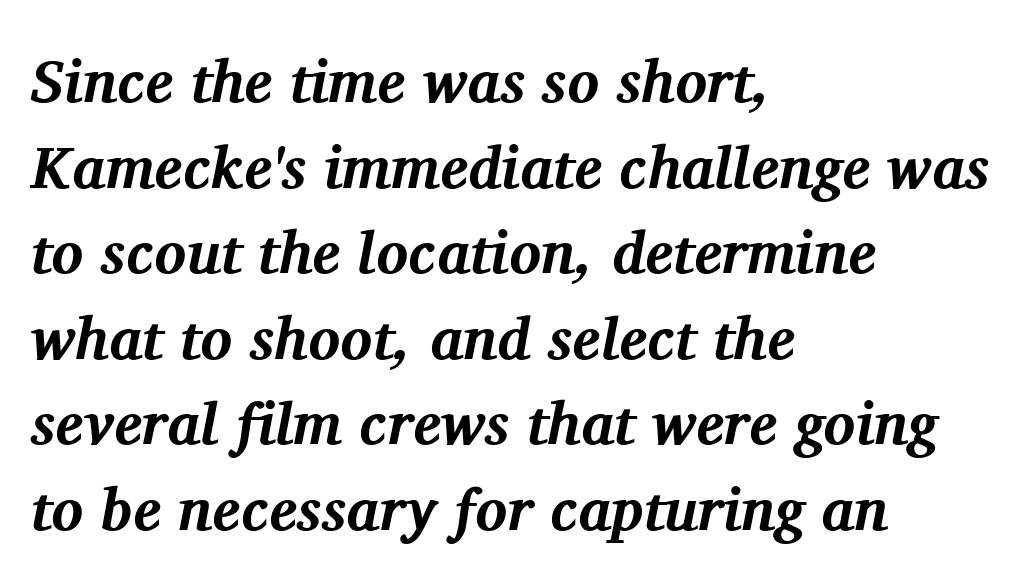
The image shows 59 px bold serif type, italic (leaning right); set left-aligned, normal line spacing (1.45x), normal letter spacing, not underlined; medium stroke contrast and a medium x-height.
